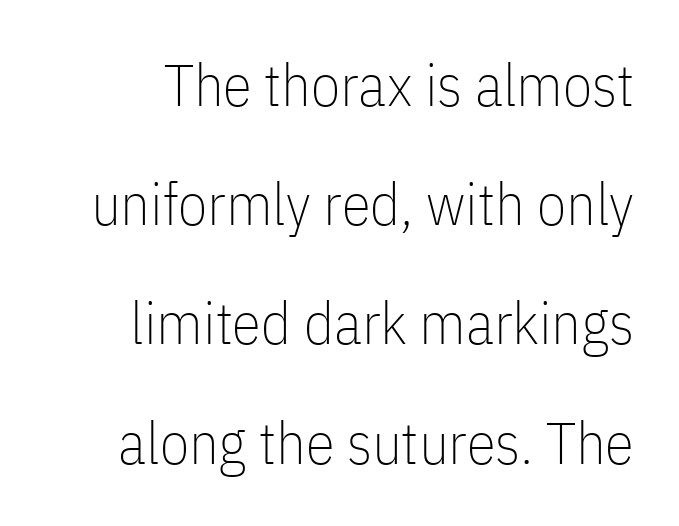
{"serif": "no", "italic": "no", "bold": "no", "weight": "thin", "width": "condensed", "stroke_contrast": "low", "x_height": "medium", "monospaced": "no", "underline": "no", "line_spacing": "loose", "line_spacing_ratio": 2.02, "letter_spacing": "normal", "letter_spacing_em": 0.0, "glyph_px": 59}
